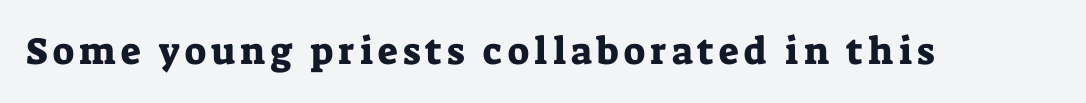
Notice how the stems are strictly vertical — no italics here. The font family rendered here belongs to the serif group. Spacing verdict: proportional, widths tailored to each character. Nobody drew a line under any word here.
